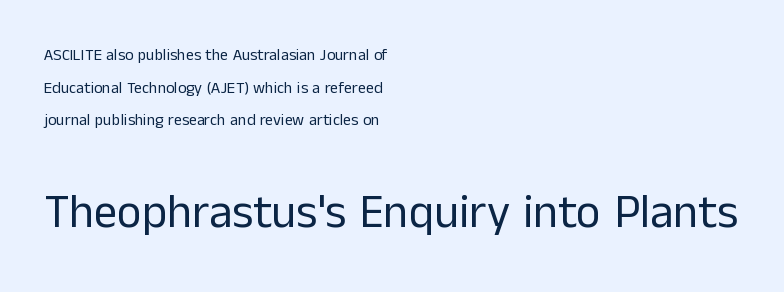
Q: Is the text bold? A: No.
Q: Is the text italic (slanted)? A: No, it is upright.
Q: Is the typeface a serif or a sans-serif typeface? A: Sans-serif.
Q: Is the text underlined? A: No.
Q: How is the paragraph aligned? A: Left-aligned.
Q: Is the spacing between letters normal or unusually wide? A: Normal.
Q: Is the spacing between lines tight, normal or loose? A: Loose.
Q: Which block of text is set in a larger size, the first (top) or the second (bottom)? A: The second (bottom) one.
Q: Width (condensed, normal, or wide)? A: Normal.
Q: Stroke contrast? A: Low.
Q: x-height? A: Medium.
Q: Monospaced? A: No.
